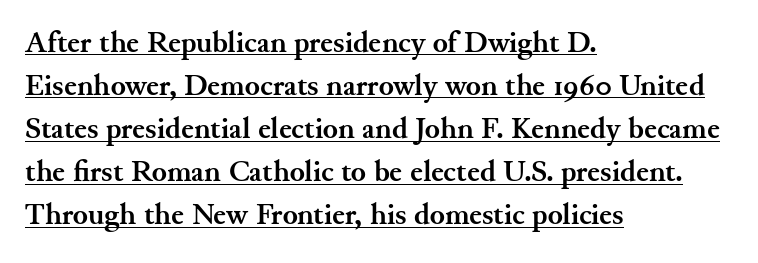
The image shows 31 px semibold serif type, upright; set left-aligned, normal line spacing (1.39x), normal letter spacing, underlined; medium stroke contrast and a small x-height.
